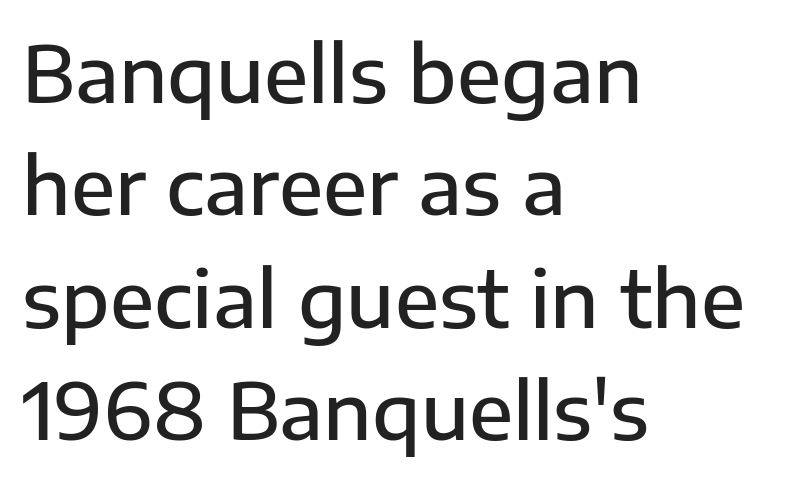
The image shows 78 px semibold sans-serif type, upright; set left-aligned, normal line spacing (1.44x), normal letter spacing, not underlined; low stroke contrast and a medium x-height.
